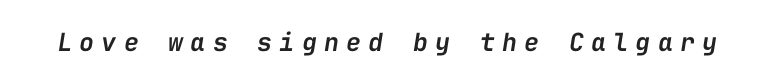
No word sits above an underline. Here the glyphs are tracked loosely, breaking word shapes into spaced letters. The font's italic variant was chosen for this text. Does the weight exceed regular? Yes, but only to semibold.
